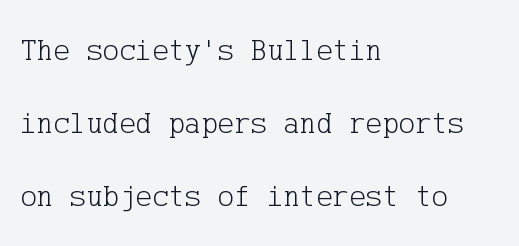
{"serif": "yes", "italic": "no", "bold": "no", "weight": "light", "width": "normal", "stroke_contrast": "low", "x_height": "medium", "underline": "no", "align": "left", "line_spacing": "loose", "line_spacing_ratio": 2.36, "letter_spacing": "normal", "letter_spacing_em": 0.0, "glyph_px": 31}
